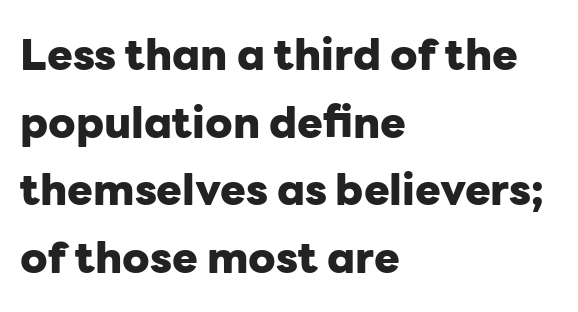
The image shows 43 px heavy sans-serif type, upright; set left-aligned, normal line spacing (1.57x), normal letter spacing, not underlined; low stroke contrast and a medium x-height.
